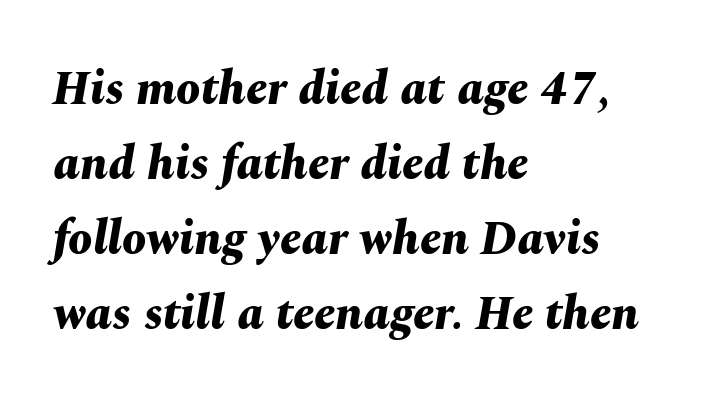
Plain, unruled lines of type. These lines sit exactly where default settings would place them. Reading down the block, your eye returns to a fixed left position each line. Looks like regular typesetting: each glyph gets only the width it needs. These lines keep a tight, regular rhythm from letter to letter. Notice how thick the strokes are: this is what a full bold looks like.
